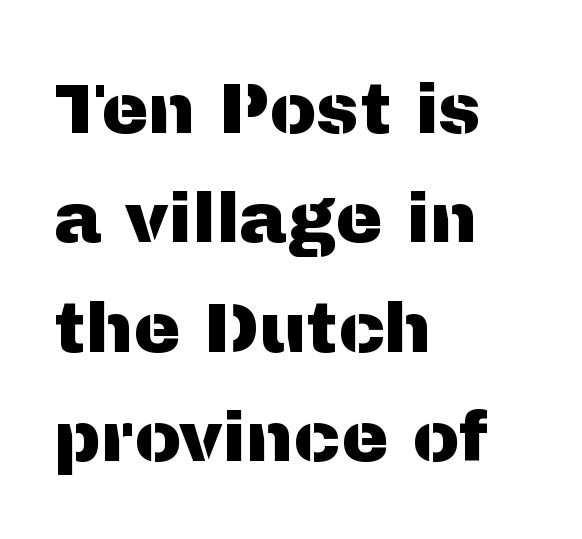
Q: Is the text italic (slanted)? A: No, it is upright.
Q: Is the typeface a serif or a sans-serif typeface? A: Sans-serif.
Q: Is the text underlined? A: No.
Q: How is the paragraph aligned? A: Left-aligned.
Q: Is the spacing between letters normal or unusually wide? A: Normal.
Q: Is the spacing between lines tight, normal or loose? A: Normal.
Q: Width (condensed, normal, or wide)? A: Normal.
Q: Stroke contrast? A: Medium.
Q: x-height? A: Medium.
Q: Monospaced? A: No.
